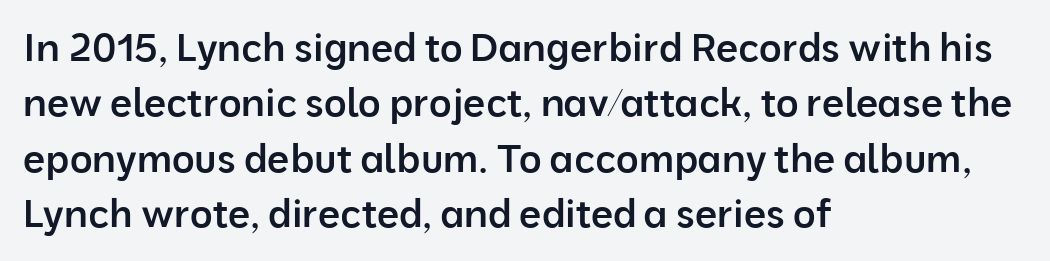
Q: Is the text bold? A: Semi-bold.
Q: Is the text italic (slanted)? A: No, it is upright.
Q: Is the typeface a serif or a sans-serif typeface? A: Sans-serif.
Q: Is the text underlined? A: No.
Q: How is the paragraph aligned? A: Left-aligned.
Q: Is the spacing between letters normal or unusually wide? A: Normal.
Q: Is the spacing between lines tight, normal or loose? A: Normal.
Q: Width (condensed, normal, or wide)? A: Normal.
Q: Stroke contrast? A: Low.
Q: x-height? A: Medium.
Q: Monospaced? A: No.
